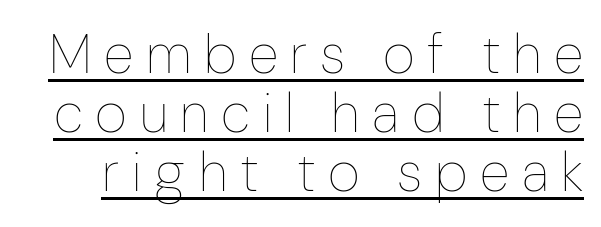
{"italic": "no", "bold": "no", "weight": "thin", "width": "condensed", "stroke_contrast": "low", "x_height": "medium", "monospaced": "no", "underline": "yes", "line_spacing": "tight", "line_spacing_ratio": 1.07, "letter_spacing": "wide", "letter_spacing_em": 0.23, "glyph_px": 55}
